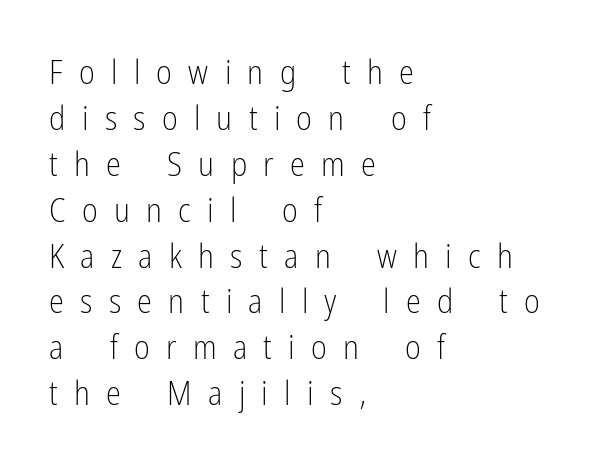
Q: Is the text bold? A: No.
Q: Is the text italic (slanted)? A: No, it is upright.
Q: Is the typeface a serif or a sans-serif typeface? A: Sans-serif.
Q: Is the text underlined? A: No.
Q: How is the paragraph aligned? A: Left-aligned.
Q: Is the spacing between letters normal or unusually wide? A: Unusually wide.
Q: Is the spacing between lines tight, normal or loose? A: Normal.
Q: Width (condensed, normal, or wide)? A: Condensed.
Q: Stroke contrast? A: Low.
Q: x-height? A: Medium.
Q: Monospaced? A: No.
